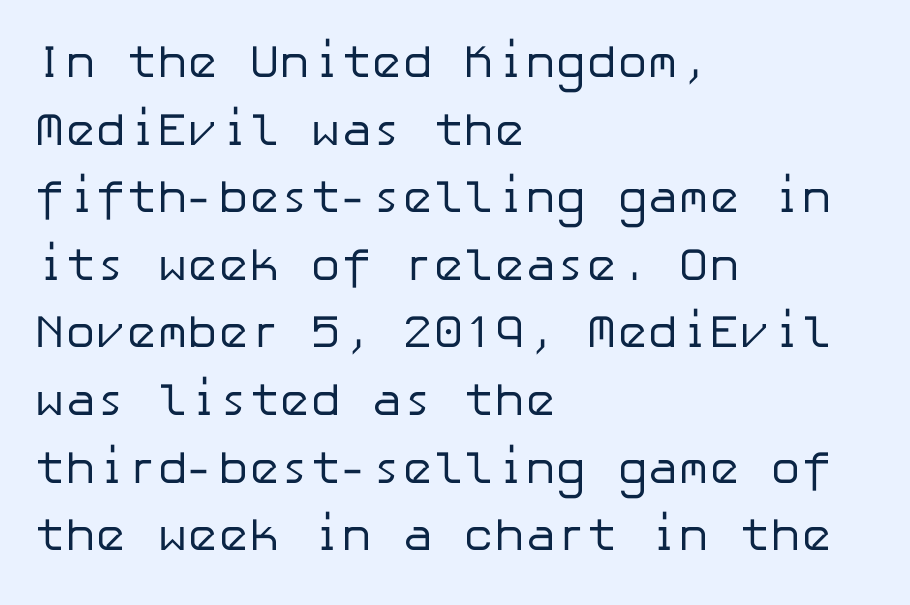
Unlike italic type, these characters show no tilt at all. The passage shown is not underscored anywhere. A typesetter would call this leading conventional body-copy spacing. Serif or sans? Sans — the stroke terminals are bare. Leftover space on each line is placed entirely after the last word. Caption: standard tracking, unaltered.
